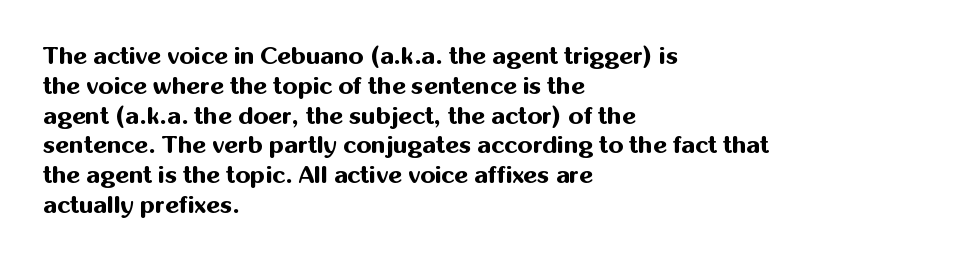
The image shows 24 px bold type, upright; set left-aligned, line spacing 1.24x, normal letter spacing, not underlined.
